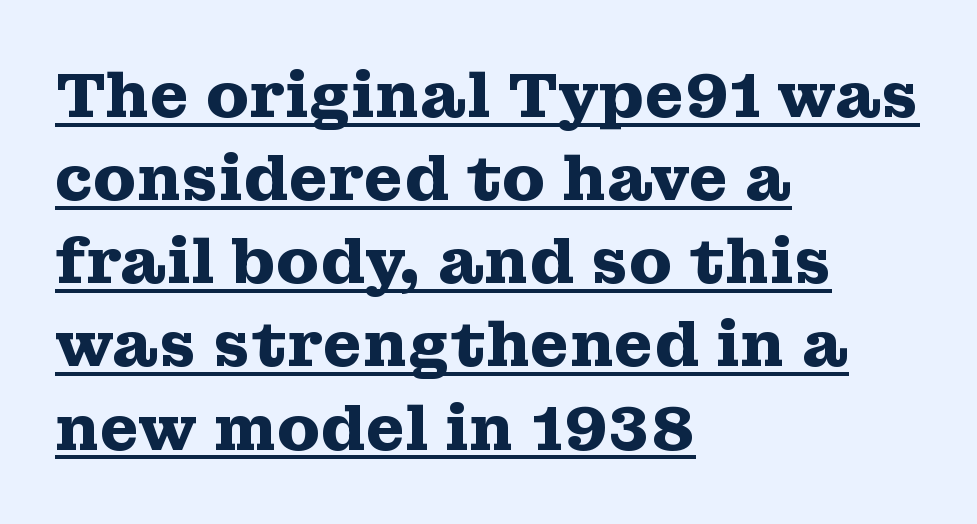
The image shows 63 px heavy, wide serif type, upright; set left-aligned, normal line spacing (1.32x), normal letter spacing, underlined; medium stroke contrast and a medium x-height.
